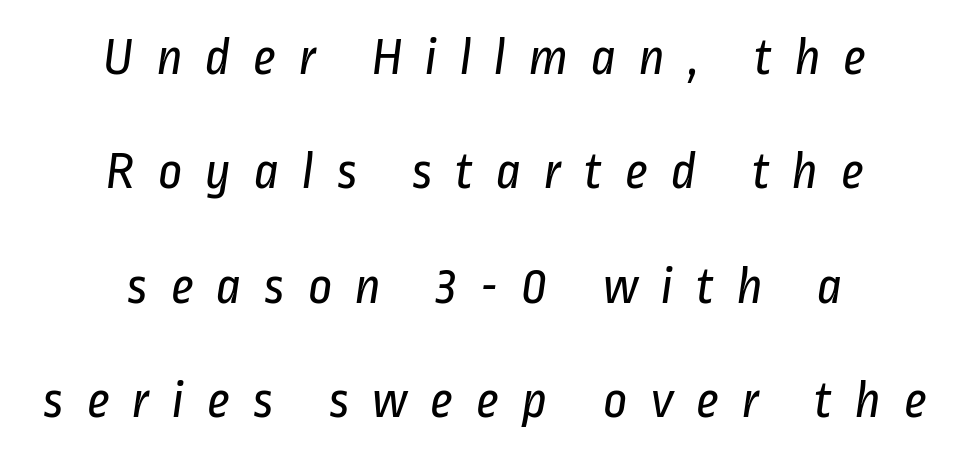
Q: Is the text bold? A: No.
Q: Is the typeface a serif or a sans-serif typeface? A: Sans-serif.
Q: Is the text underlined? A: No.
Q: How is the paragraph aligned? A: Centered.
Q: Is the spacing between letters normal or unusually wide? A: Unusually wide.
Q: Is the spacing between lines tight, normal or loose? A: Loose.
Q: Width (condensed, normal, or wide)? A: Condensed.
Q: Stroke contrast? A: Low.
Q: x-height? A: Medium.
Q: Monospaced? A: No.
